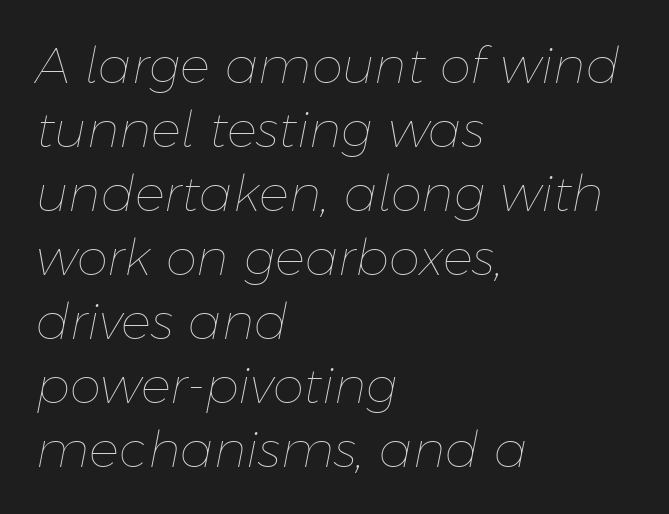
{"italic": "yes", "lean": "right", "slant_degrees": 11, "bold": "no", "weight": "thin", "width": "normal", "stroke_contrast": "low", "x_height": "medium", "monospaced": "no", "underline": "no", "align": "left", "line_spacing": "normal", "line_spacing_ratio": 1.28, "letter_spacing": "normal", "letter_spacing_em": 0.0, "glyph_px": 50}
